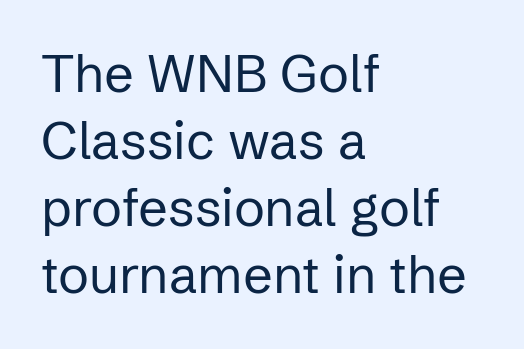
{"serif": "no", "italic": "no", "bold": "no", "weight": "regular", "width": "normal", "stroke_contrast": "low", "x_height": "medium", "monospaced": "no", "underline": "no", "align": "left", "line_spacing": "normal", "line_spacing_ratio": 1.29, "letter_spacing": "normal", "letter_spacing_em": 0.0, "glyph_px": 52}
